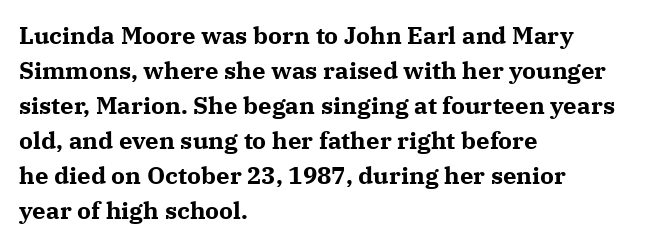
Q: Is the text bold? A: Yes.
Q: Is the text italic (slanted)? A: No, it is upright.
Q: Is the text underlined? A: No.
Q: How is the paragraph aligned? A: Left-aligned.
Q: Is the spacing between letters normal or unusually wide? A: Normal.
Q: Is the spacing between lines tight, normal or loose? A: Normal.
